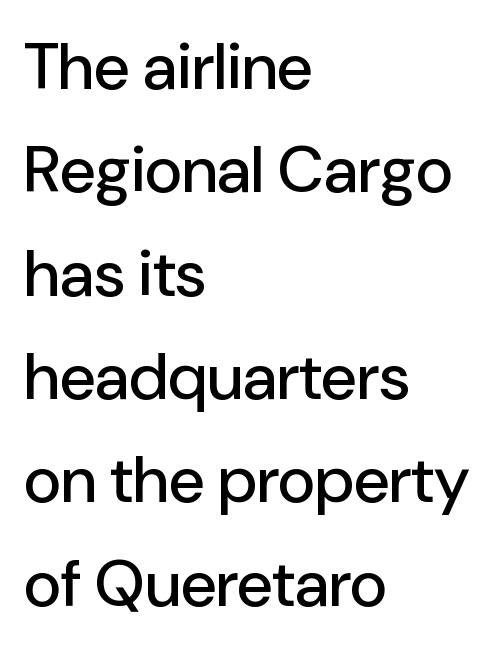
The image shows 65 px sans-serif type, upright; set left-aligned, normal line spacing (1.59x), normal letter spacing, not underlined; low stroke contrast and a medium x-height.
